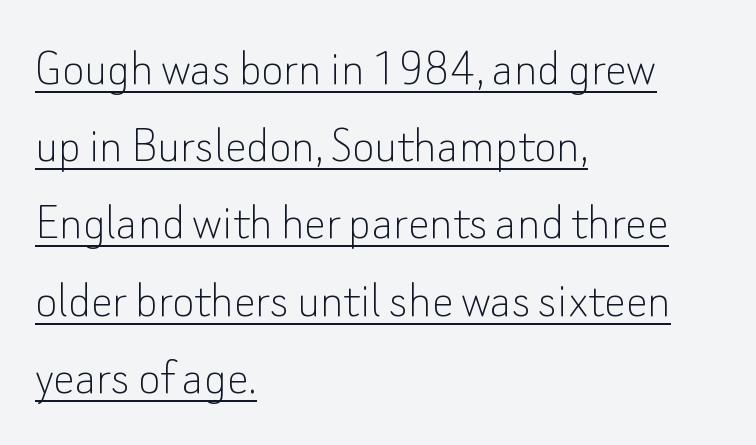
The sample's only ornament is a line tracing under the words. The rendering uses natural spacing where letterforms have individual widths. How are the letters spaced? Ordinarily, with no added tracking. A light-to-regular cut is what we see here.
